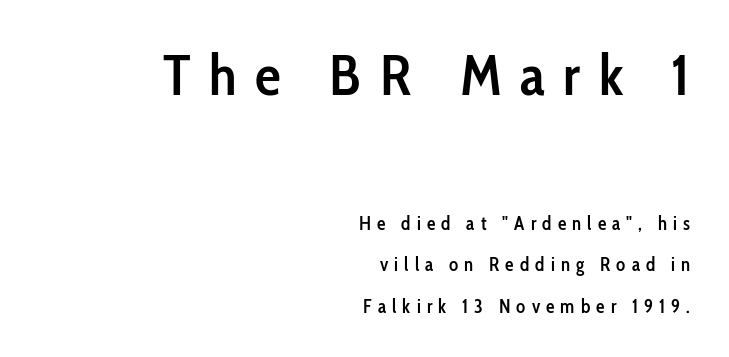
{"serif": "no", "italic": "no", "bold": "semi", "weight": "semibold", "width": "condensed", "stroke_contrast": "low", "x_height": "medium", "monospaced": "no", "underline": "no", "align": "right", "line_spacing": "loose", "line_spacing_ratio": 2.17, "letter_spacing": "wide", "letter_spacing_em": 0.32, "larger_block": "first", "size_ratio": 3.05, "glyph_px": 58}
